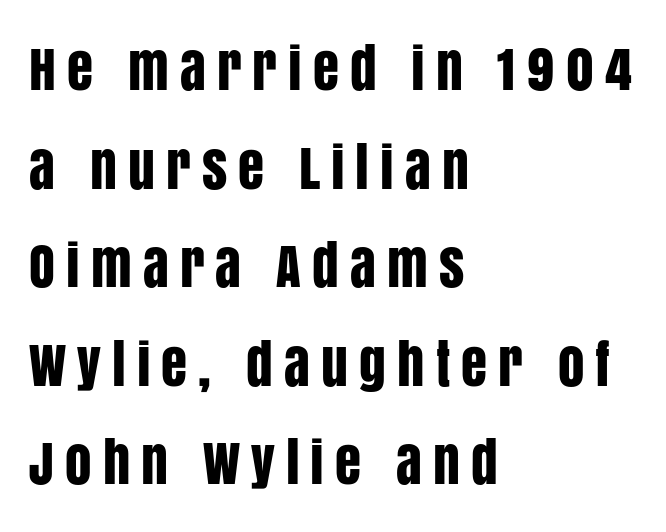
Students, note that the glyphs here are deliberately spaced far apart. This sample has the flowing, uneven cadence of proportional lettering. The string is rendered with underlining switched off. Where is the straight margin? On the left. Do the letters lean? They stand straight. Classification — sans serif.
